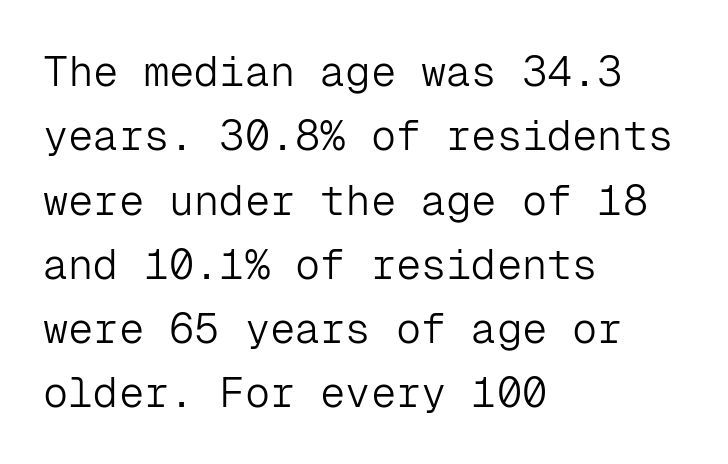
The image shows 42 px light sans-serif type, upright, monospaced; set left-aligned, normal line spacing (1.53x), normal letter spacing, not underlined; low stroke contrast and a medium x-height.
